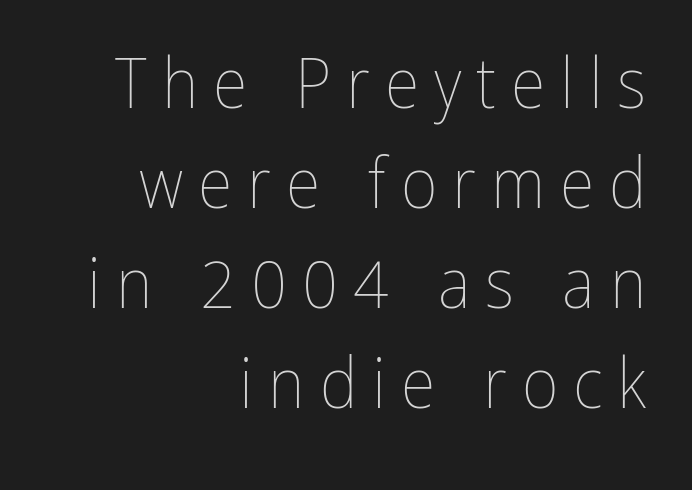
The image shows 71 px thin, condensed type, upright; set right-aligned, normal line spacing (1.41x), unusually wide letter spacing (+0.21 em), not underlined; low stroke contrast and a medium x-height.
